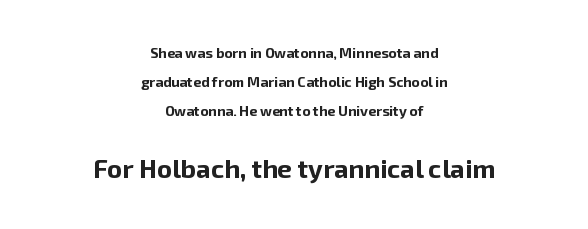
No word sits above an underline. The lower block of text is set noticeably larger than the block above it. The letterforms sit shoulder to shoulder at normal distance. The lettering stays uniformly vertical, giving the passage a roman look. Loosely led — the rows are spread out. Thick stems and heavy bowls — unmistakably bold.
